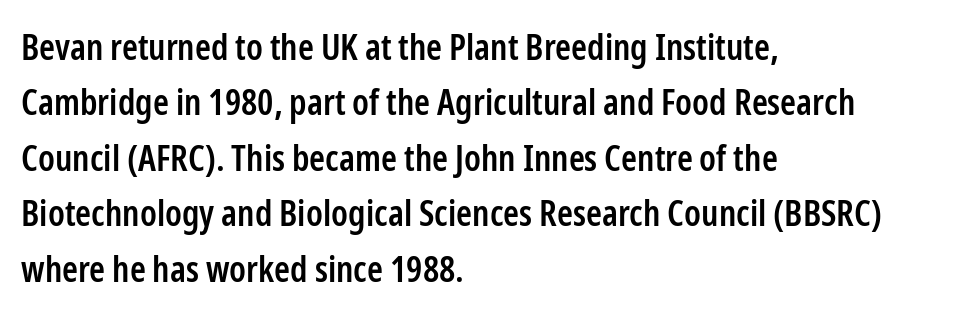
{"serif": "no", "italic": "no", "bold": "semi", "weight": "semibold", "width": "condensed", "stroke_contrast": "low", "x_height": "medium", "monospaced": "no", "underline": "no", "align": "left", "line_spacing": "normal", "line_spacing_ratio": 1.54, "letter_spacing": "normal", "letter_spacing_em": 0.0, "glyph_px": 36}
